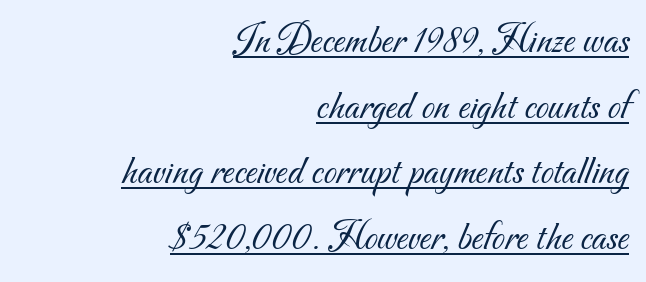
{"serif": "no", "bold": "no", "weight": "light", "width": "normal", "stroke_contrast": "medium", "x_height": "small", "monospaced": "no", "underline": "yes", "align": "right", "line_spacing": "normal", "line_spacing_ratio": 1.56, "letter_spacing": "normal", "letter_spacing_em": 0.0, "glyph_px": 42}
